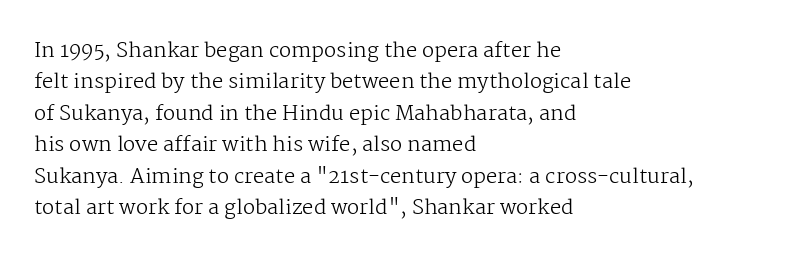
The image shows 20 px text type, upright; set left-aligned, normal line spacing (1.57x), normal letter spacing, not underlined.
